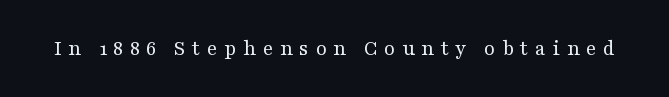
Q: Is the text bold? A: No.
Q: Is the text italic (slanted)? A: No, it is upright.
Q: Is the text underlined? A: No.
Q: Is the spacing between letters normal or unusually wide? A: Unusually wide.
